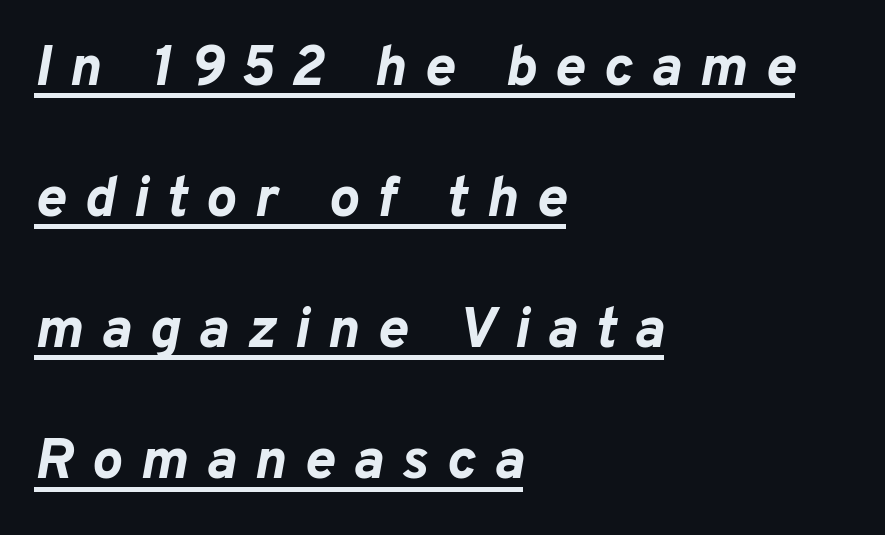
The image shows 57 px bold type, italic (leaning right); set left-aligned, loose line spacing (2.3x), unusually wide letter spacing (+0.32 em), underlined; low stroke contrast and a medium x-height.
